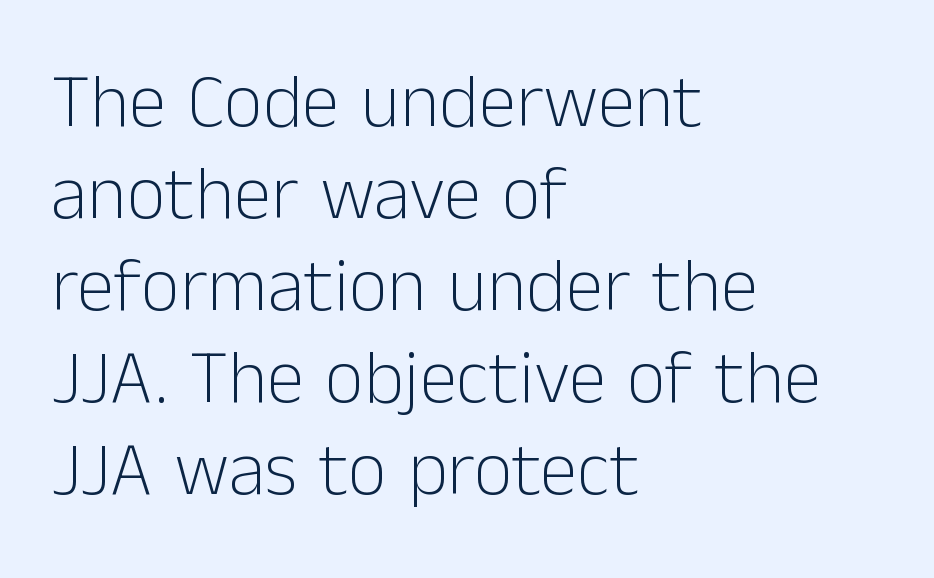
Q: Is the text bold? A: No.
Q: Is the text italic (slanted)? A: No, it is upright.
Q: Is the typeface a serif or a sans-serif typeface? A: Sans-serif.
Q: Is the text underlined? A: No.
Q: How is the paragraph aligned? A: Left-aligned.
Q: Is the spacing between letters normal or unusually wide? A: Normal.
Q: Width (condensed, normal, or wide)? A: Normal.
Q: Stroke contrast? A: Low.
Q: x-height? A: Medium.
Q: Monospaced? A: No.
